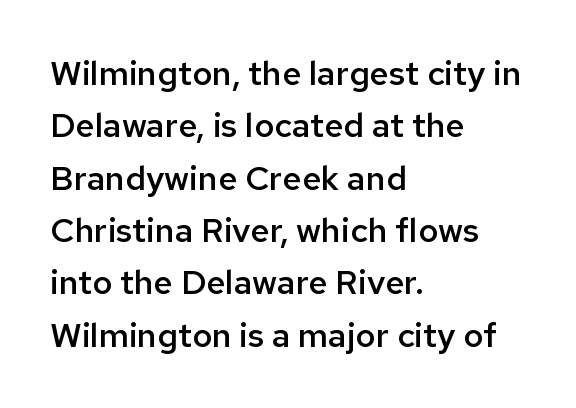
Tracking value appears to be zero — textbook default spacing. Descenders are the only things crossing below the line. Horizontally, the lines are justified to the leading edge only. The rows are spaced the way most documents space them. Moderately thickened strokes mark this as semibold type. This sample uses a sans-serif face.
